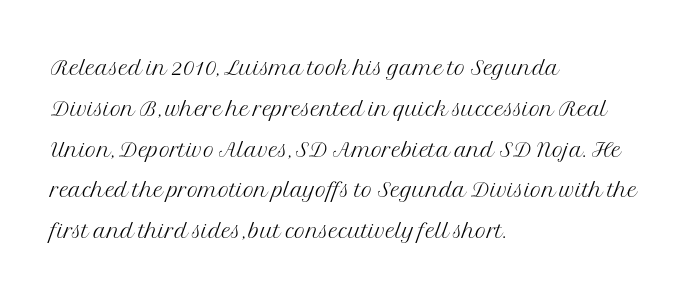
Q: Is the text bold? A: No.
Q: Is the text italic (slanted)? A: Yes.
Q: Is the typeface a serif or a sans-serif typeface? A: Serif.
Q: Is the text underlined? A: No.
Q: How is the paragraph aligned? A: Left-aligned.
Q: Is the spacing between letters normal or unusually wide? A: Normal.
Q: Is the spacing between lines tight, normal or loose? A: Normal.
Q: Width (condensed, normal, or wide)? A: Normal.
Q: Stroke contrast? A: Medium.
Q: x-height? A: Medium.
Q: Monospaced? A: No.
